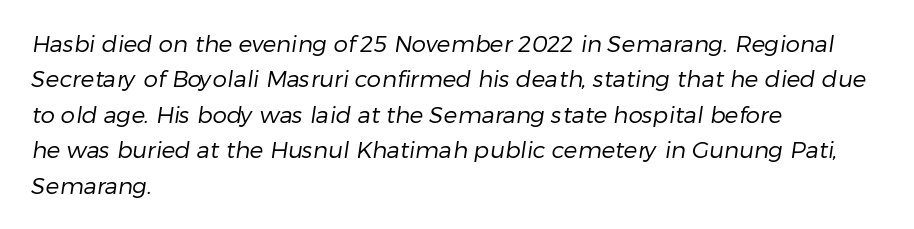
The image shows 23 px text type; set left-aligned, normal line spacing (1.54x), normal letter spacing, not underlined.
